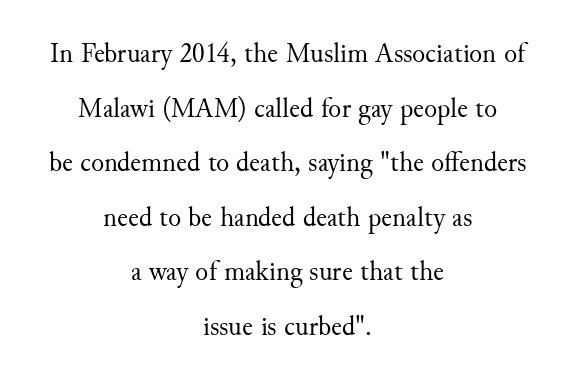
The image shows 27 px text type, upright; set centered, loose line spacing (2.02x), normal letter spacing, not underlined.
